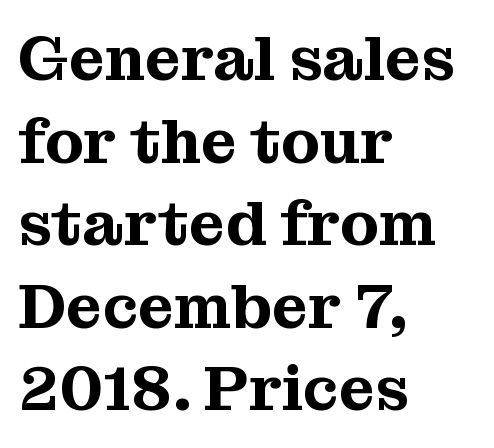
{"serif": "yes", "italic": "no", "width": "normal", "stroke_contrast": "medium", "x_height": "medium", "monospaced": "no", "underline": "no", "align": "left", "line_spacing": "normal", "line_spacing_ratio": 1.31, "letter_spacing": "normal", "letter_spacing_em": 0.0, "glyph_px": 63}
